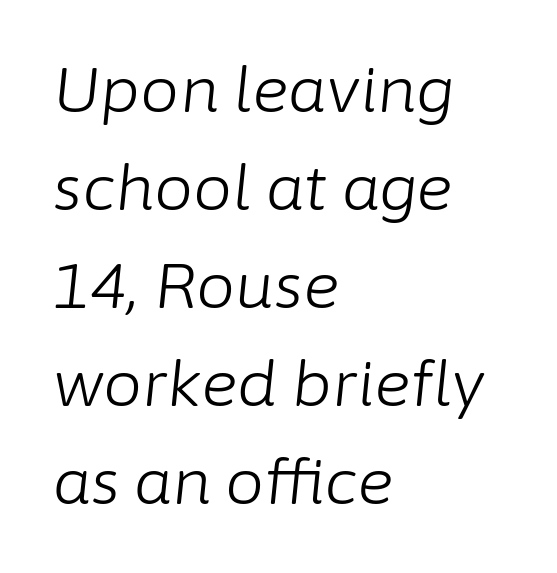
The image shows 62 px light type, italic (leaning right); set left-aligned, normal line spacing (1.58x), normal letter spacing, not underlined; low stroke contrast and a medium x-height.
